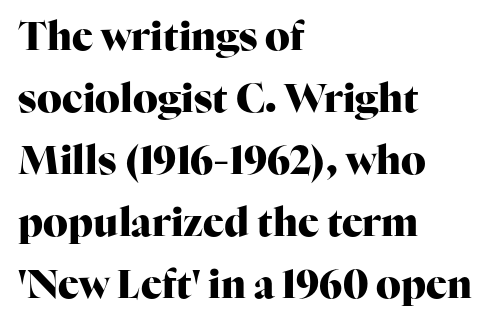
A typesetter would call this leading conventional body-copy spacing. The area under the type is left untouched. Caption: bold face, heavy strokes. One-word summary of the alignment: left. Characters follow at the spacing the type designer built in. No italicization has been applied; the sample stays upright.
